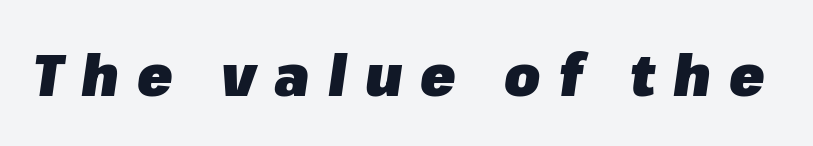
Display-style spreading of the glyphs; the letterfit is very open. Spacing verdict: proportional, widths tailored to each character. Set as a true bold cut, around the 700 mark. The specimen reads as italic at a glance. The zone under the glyphs is completely vacant.
